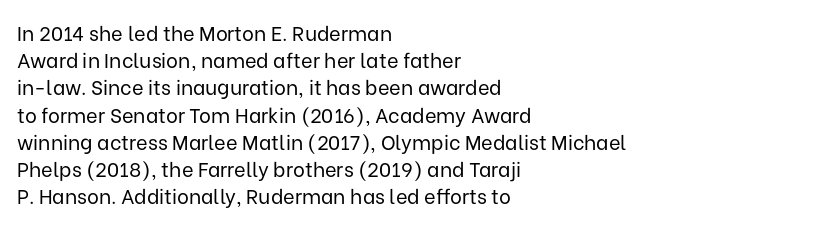
Q: Is the text bold? A: No.
Q: Is the text italic (slanted)? A: No, it is upright.
Q: Is the text underlined? A: No.
Q: How is the paragraph aligned? A: Left-aligned.
Q: Is the spacing between letters normal or unusually wide? A: Normal.
Q: Is the spacing between lines tight, normal or loose? A: Normal.
